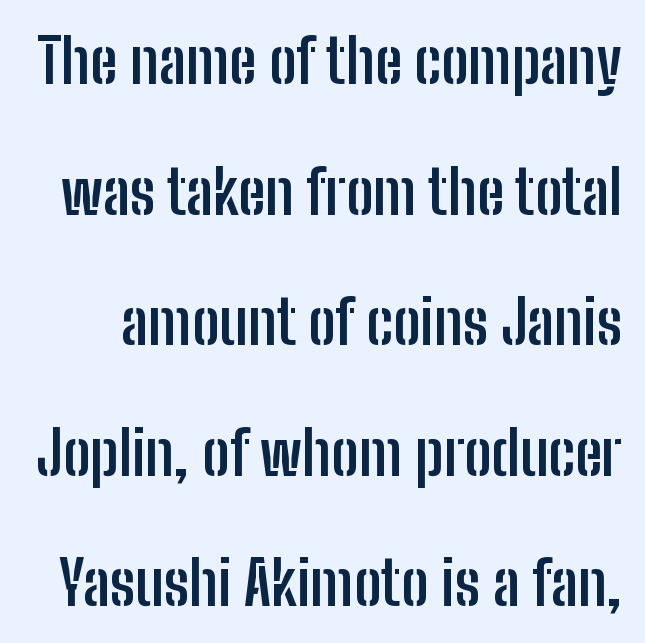
Q: Is the text bold? A: Yes.
Q: Is the text italic (slanted)? A: No, it is upright.
Q: Is the typeface a serif or a sans-serif typeface? A: Sans-serif.
Q: Is the text underlined? A: No.
Q: Is the spacing between letters normal or unusually wide? A: Normal.
Q: Is the spacing between lines tight, normal or loose? A: Loose.
Q: Width (condensed, normal, or wide)? A: Condensed.
Q: Stroke contrast? A: Low.
Q: x-height? A: Medium.
Q: Monospaced? A: No.
